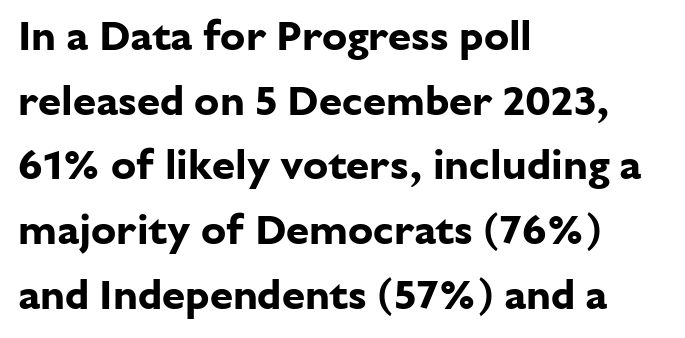
Does the lettering tilt? It doesn't — this is upright. Each new line begins a customary step beneath the previous one. Each line starts at the same left margin while the right side varies. Every letter is thick-stroked: bold, no question. Bare-footed words on every line.
